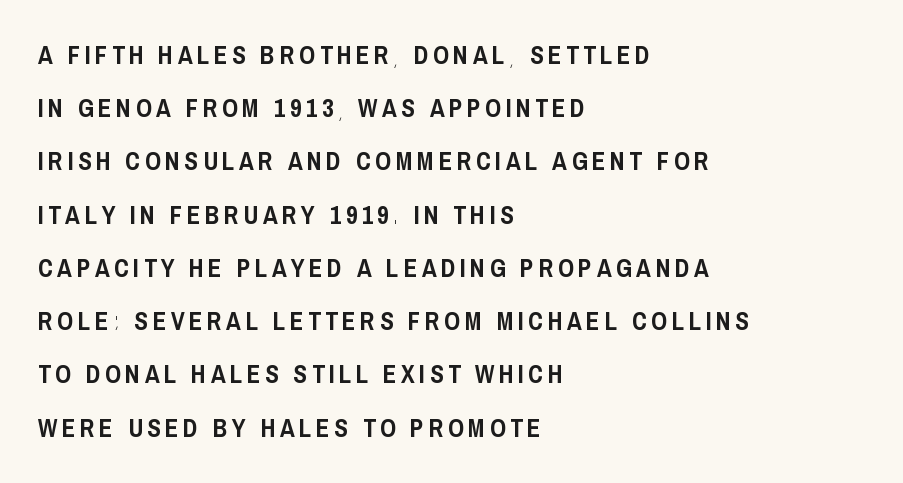
Q: Is the text italic (slanted)? A: No, it is upright.
Q: Is the text underlined? A: No.
Q: How is the paragraph aligned? A: Left-aligned.
Q: Is the spacing between lines tight, normal or loose? A: Loose.
